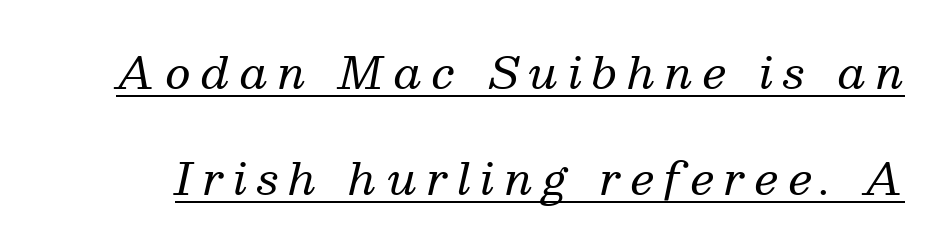
{"serif": "yes", "italic": "yes", "lean": "right", "slant_degrees": 13, "bold": "no", "weight": "regular", "width": "normal", "stroke_contrast": "medium", "x_height": "medium", "monospaced": "no", "underline": "yes", "line_spacing": "loose", "line_spacing_ratio": 2.41, "letter_spacing": "wide", "letter_spacing_em": 0.23, "glyph_px": 44}
